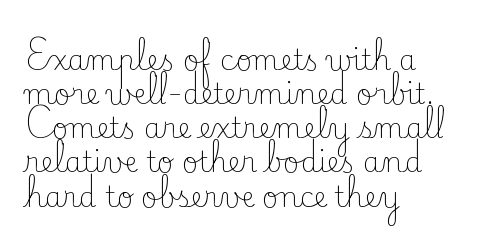
Q: Is the text bold? A: No.
Q: Is the text italic (slanted)? A: No, it is upright.
Q: Is the typeface a serif or a sans-serif typeface? A: Serif.
Q: Is the text underlined? A: No.
Q: How is the paragraph aligned? A: Left-aligned.
Q: Is the spacing between letters normal or unusually wide? A: Normal.
Q: Width (condensed, normal, or wide)? A: Normal.
Q: Stroke contrast? A: Low.
Q: x-height? A: Small.
Q: Monospaced? A: No.
